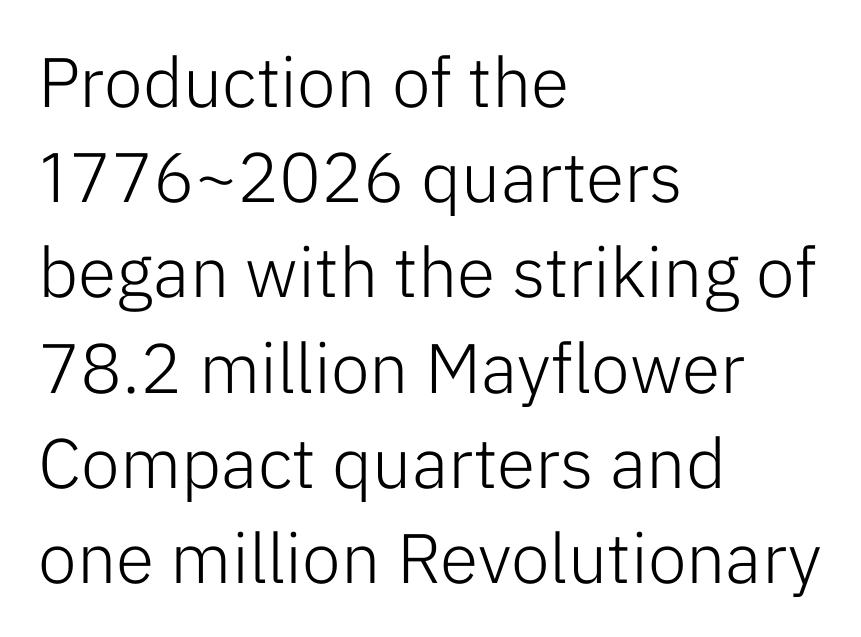
The image shows 70 px light sans-serif type, upright; set left-aligned, normal line spacing (1.36x), normal letter spacing, not underlined; low stroke contrast and a medium x-height.
